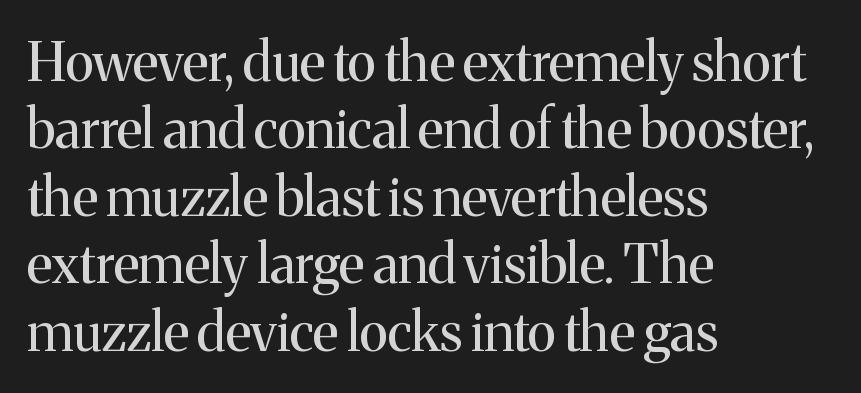
Q: Is the text bold? A: No.
Q: Is the text italic (slanted)? A: No, it is upright.
Q: Is the typeface a serif or a sans-serif typeface? A: Serif.
Q: Is the text underlined? A: No.
Q: How is the paragraph aligned? A: Left-aligned.
Q: Is the spacing between letters normal or unusually wide? A: Normal.
Q: Is the spacing between lines tight, normal or loose? A: Normal.
Q: Width (condensed, normal, or wide)? A: Normal.
Q: Stroke contrast? A: Medium.
Q: x-height? A: Medium.
Q: Monospaced? A: No.
